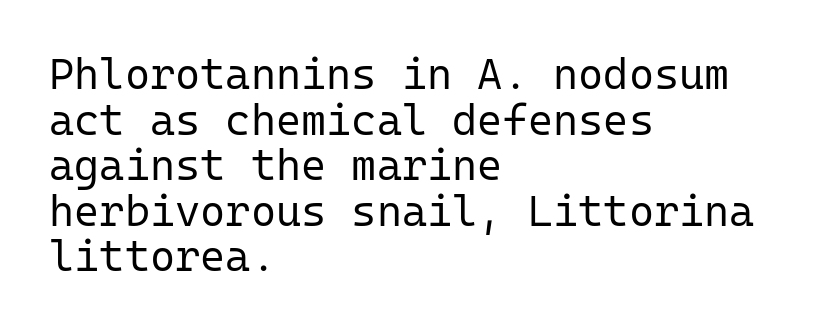
Type without underlining. Each letter, wide or thin by design, is forced into the same width here. Ordinary non-slanted type is in use. The typeface chosen for these lines omits serifs.
